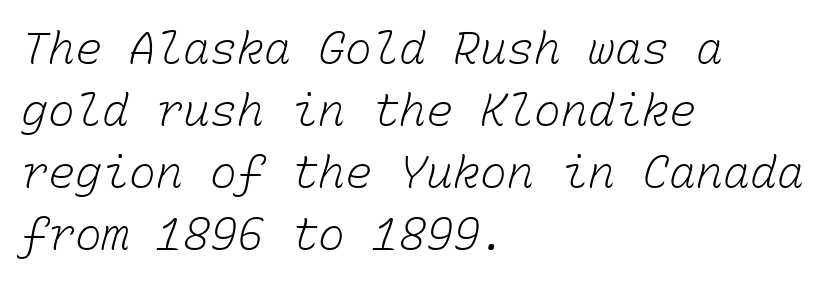
The image shows 45 px light type, monospaced; set left-aligned, normal line spacing (1.38x), normal letter spacing, not underlined; low stroke contrast and a medium x-height.
